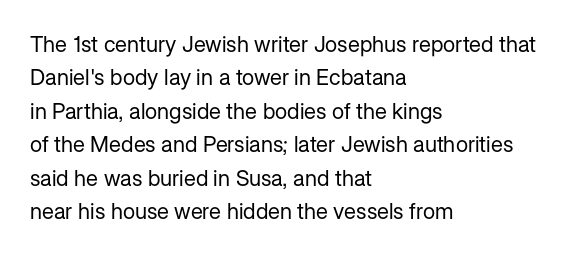
The image shows 22 px text type, upright; set left-aligned, normal line spacing (1.52x), normal letter spacing, not underlined.
